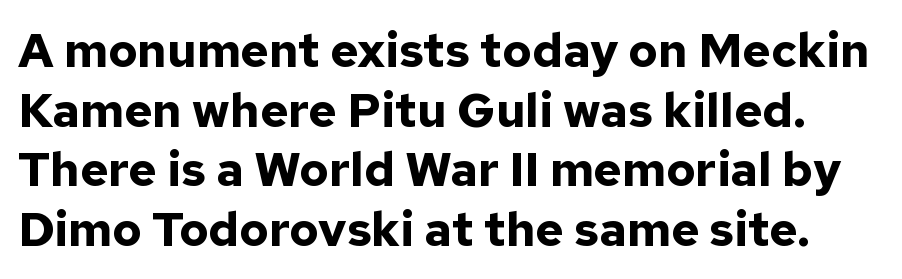
The image shows 48 px bold sans-serif type, upright; set line spacing 1.24x, normal letter spacing, not underlined; low stroke contrast and a medium x-height.
